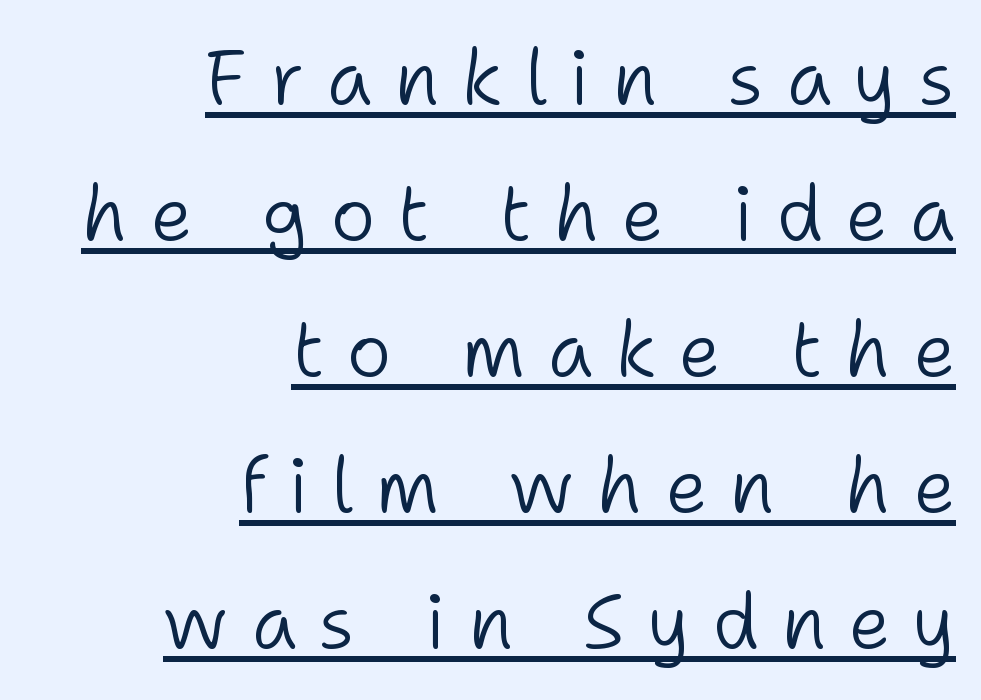
{"serif": "no", "italic": "no", "bold": "no", "weight": "light", "width": "normal", "stroke_contrast": "low", "x_height": "medium", "monospaced": "no", "underline": "yes", "align": "right", "line_spacing_ratio": 1.79, "letter_spacing": "wide", "letter_spacing_em": 0.29, "glyph_px": 76}
